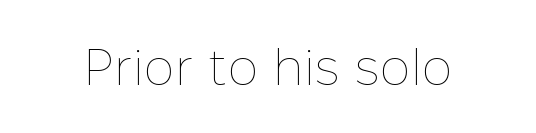
Q: Is the text bold? A: No.
Q: Is the text italic (slanted)? A: No, it is upright.
Q: Is the text underlined? A: No.
Q: Is the spacing between letters normal or unusually wide? A: Normal.
Q: Width (condensed, normal, or wide)? A: Normal.
Q: Stroke contrast? A: Low.
Q: x-height? A: Medium.
Q: Monospaced? A: No.
